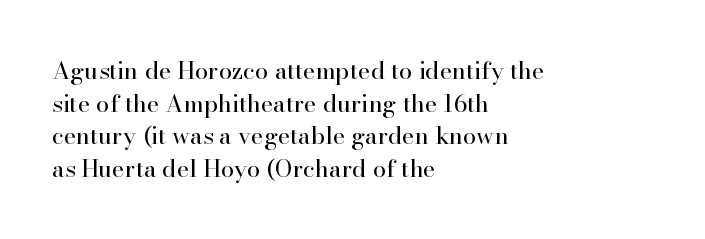
Plain, unruled lines of type. Ordinary non-slanted type is in use. Does extra space separate the letters? No, they use regular spacing. This is not heavy type; no bold has been used. These lines sit exactly where default settings would place them. Reading down the block, your eye returns to a fixed left position each line.
